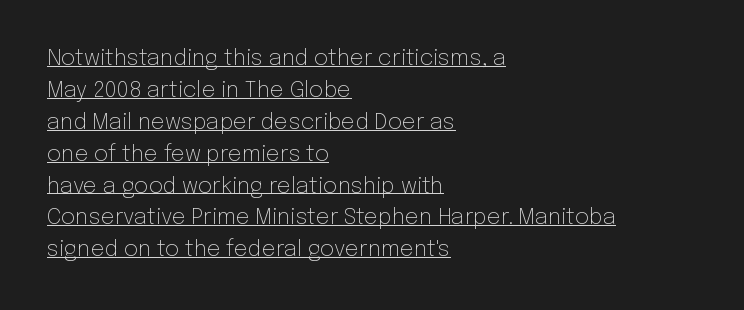
The image shows 22 px text type, upright; set left-aligned, normal line spacing (1.45x), normal letter spacing, underlined.
